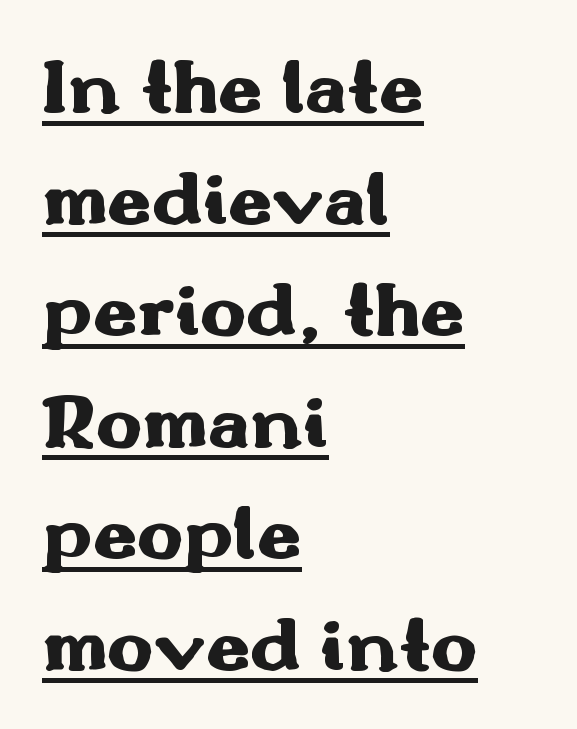
{"serif": "no", "italic": "no", "bold": "yes", "weight": "heavy", "width": "wide", "stroke_contrast": "medium", "x_height": "small", "monospaced": "no", "underline": "yes", "align": "left", "line_spacing": "normal", "line_spacing_ratio": 1.43, "letter_spacing": "normal", "letter_spacing_em": 0.0, "glyph_px": 78}
